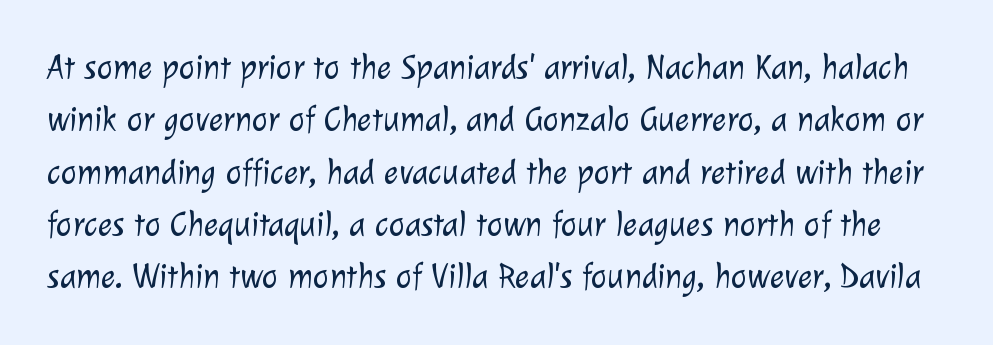
Q: Is the text bold? A: No.
Q: Is the typeface a serif or a sans-serif typeface? A: Sans-serif.
Q: Is the text underlined? A: No.
Q: Is the spacing between letters normal or unusually wide? A: Normal.
Q: Is the spacing between lines tight, normal or loose? A: Normal.
Q: Width (condensed, normal, or wide)? A: Normal.
Q: Stroke contrast? A: Low.
Q: x-height? A: Medium.
Q: Monospaced? A: No.
